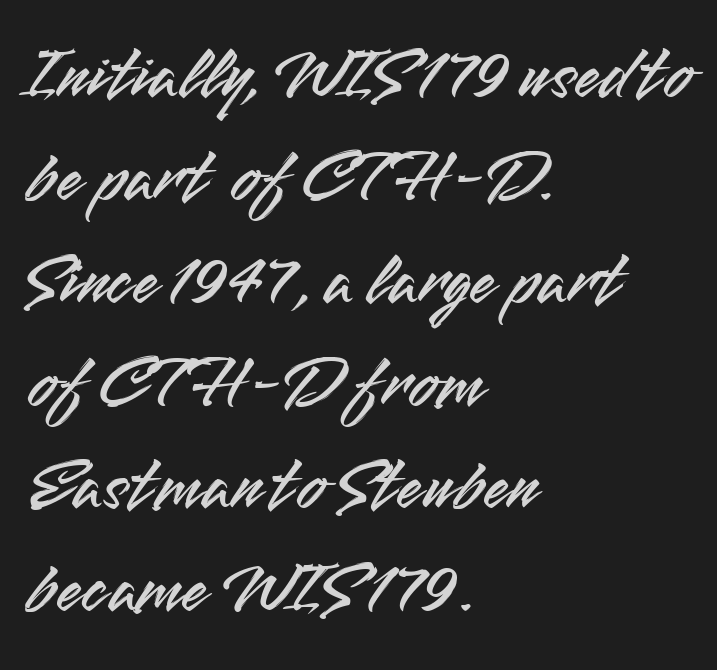
{"serif": "no", "width": "normal", "stroke_contrast": "medium", "x_height": "small", "monospaced": "no", "underline": "no", "align": "left", "line_spacing": "normal", "line_spacing_ratio": 1.39, "letter_spacing": "normal", "letter_spacing_em": 0.0, "glyph_px": 74}
